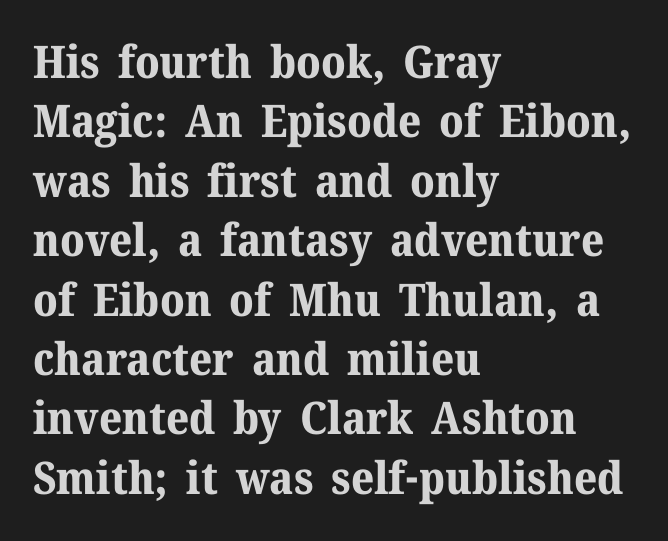
The axis of the letterforms is exactly vertical. Examine the stroke ends and you'll spot serifs. Its strokes are broad and dark, the hallmark of bold type. The rendering keeps characters at their native spacing. This rendering uses left alignment, leaving the right contour irregular. Words float on clear page, feet unadorned.
